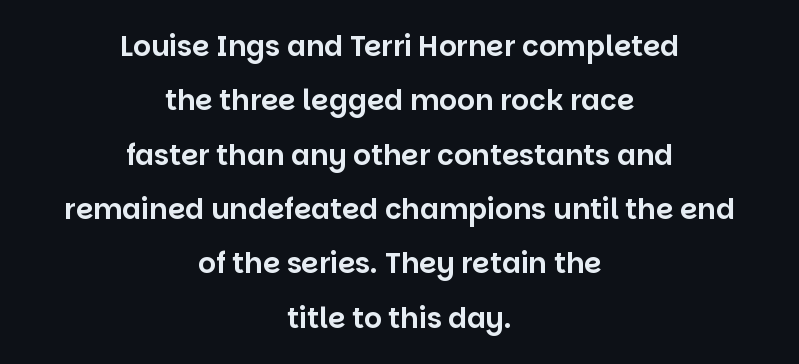
Q: Is the text italic (slanted)? A: No, it is upright.
Q: Is the typeface a serif or a sans-serif typeface? A: Sans-serif.
Q: Is the text underlined? A: No.
Q: How is the paragraph aligned? A: Centered.
Q: Is the spacing between letters normal or unusually wide? A: Normal.
Q: Is the spacing between lines tight, normal or loose? A: Loose.
Q: Width (condensed, normal, or wide)? A: Normal.
Q: Stroke contrast? A: Low.
Q: x-height? A: Large.
Q: Monospaced? A: No.
